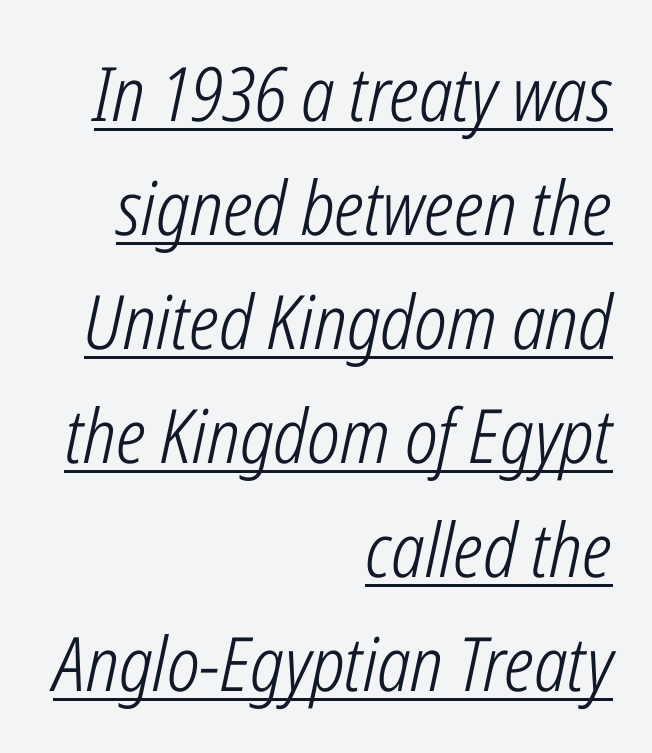
This reads as an unemphasized weight, regular at the heaviest. The lettering tilts uniformly, giving the passage an italic look. Caption: lettering with a line underneath. Do the characters align in a grid? No, the font is proportional. These lines keep a tight, regular rhythm from letter to letter.
